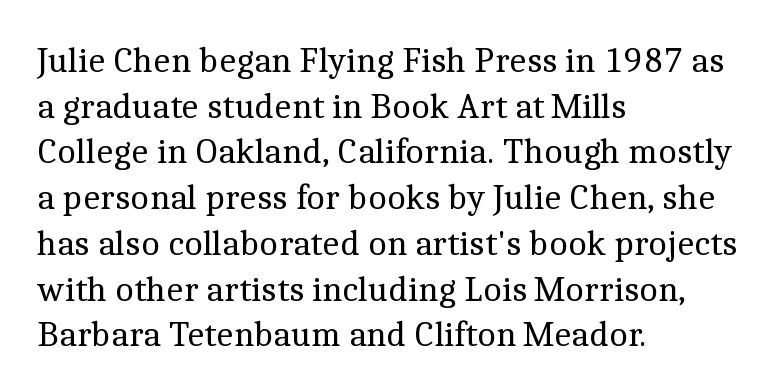
Q: Is the text bold? A: No.
Q: Is the text italic (slanted)? A: No, it is upright.
Q: Is the typeface a serif or a sans-serif typeface? A: Serif.
Q: Is the text underlined? A: No.
Q: How is the paragraph aligned? A: Left-aligned.
Q: Is the spacing between letters normal or unusually wide? A: Normal.
Q: Is the spacing between lines tight, normal or loose? A: Normal.
Q: Width (condensed, normal, or wide)? A: Normal.
Q: x-height? A: Medium.
Q: Monospaced? A: No.
